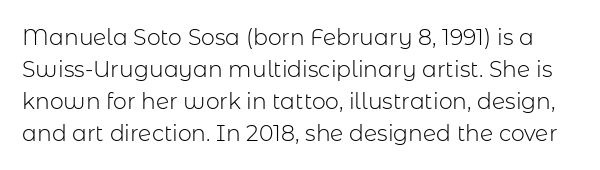
No chunkiness to these letters — they're not bold. Every character sits straight up, as roman type does. The lines sit at an ordinary, default distance from one another. The zone under the glyphs is completely vacant. Inter-character spacing is left at the font's built-in metrics.
